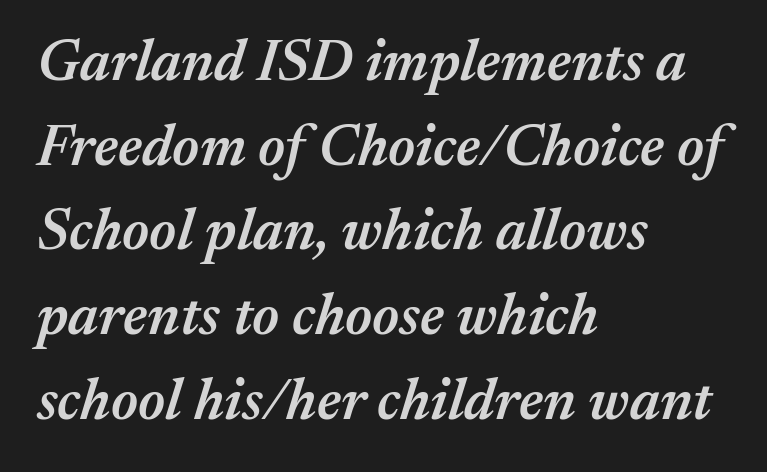
In terms of posture, this sample is oblique. Every letter is mildly thick-stroked: semibold rather than bold. Looks like regular typesetting: each glyph gets only the width it needs. Glance below the letters and you will spot only blank space. In CSS terms this would be text-align: left. Vertically, the passage feels balanced, rows spaced as you'd expect.
